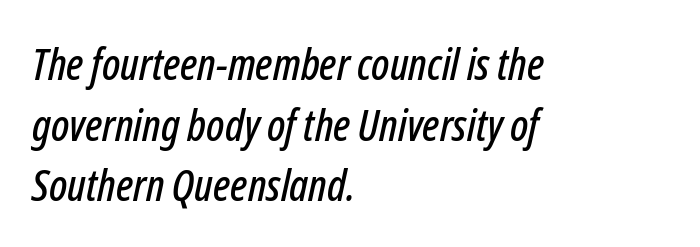
The image shows 44 px condensed type, italic (leaning right); set left-aligned, normal line spacing (1.38x), normal letter spacing, not underlined; low stroke contrast and a medium x-height.
